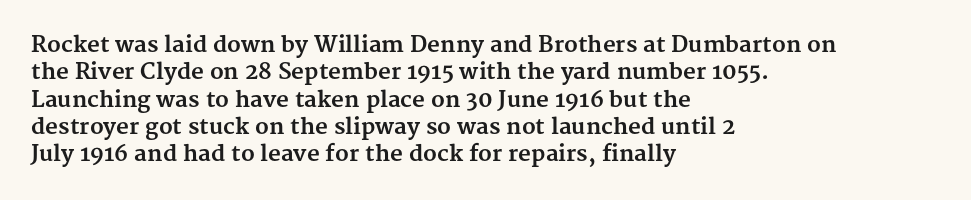
Q: Is the text bold? A: Yes.
Q: Is the text italic (slanted)? A: No, it is upright.
Q: Is the text underlined? A: No.
Q: How is the paragraph aligned? A: Left-aligned.
Q: Is the spacing between letters normal or unusually wide? A: Normal.
